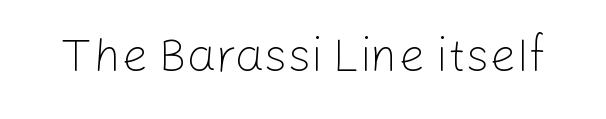
Classification — sans serif. These lines keep a tight, regular rhythm from letter to letter. Note the varied advance widths — an 'i' is clearly narrower than an 'm'. Nope, not italic — everything's standing straight.
